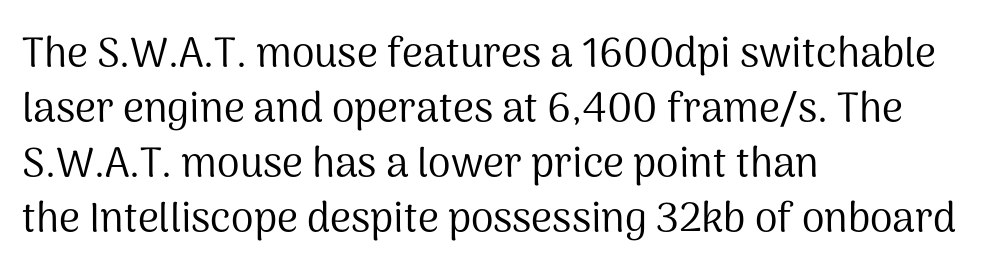
Q: Is the text bold? A: No.
Q: Is the text italic (slanted)? A: No, it is upright.
Q: Is the typeface a serif or a sans-serif typeface? A: Sans-serif.
Q: Is the text underlined? A: No.
Q: How is the paragraph aligned? A: Left-aligned.
Q: Is the spacing between letters normal or unusually wide? A: Normal.
Q: Is the spacing between lines tight, normal or loose? A: Normal.
Q: Width (condensed, normal, or wide)? A: Normal.
Q: Stroke contrast? A: Medium.
Q: x-height? A: Medium.
Q: Monospaced? A: No.
